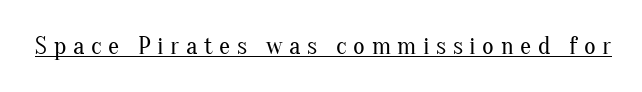
Q: Is the text bold? A: No.
Q: Is the text italic (slanted)? A: No, it is upright.
Q: Is the text underlined? A: Yes.
Q: Is the spacing between letters normal or unusually wide? A: Unusually wide.
